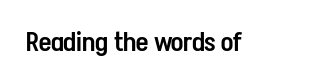
The image shows 27 px text type, upright; set normal letter spacing, not underlined.
